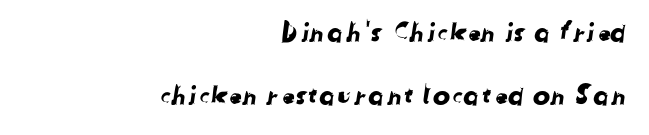
The image shows 26 px text type; set right-aligned, loose line spacing (2.43x), normal letter spacing, not underlined.
